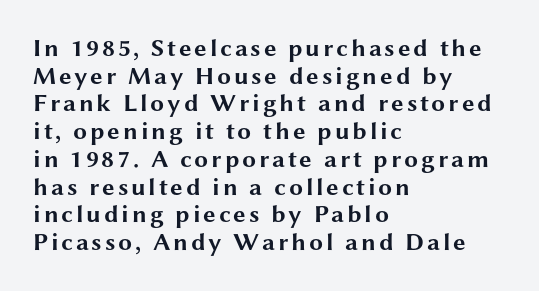
The image shows 25 px bold type, upright; set left-aligned, tight line spacing (1.11x), not underlined.
